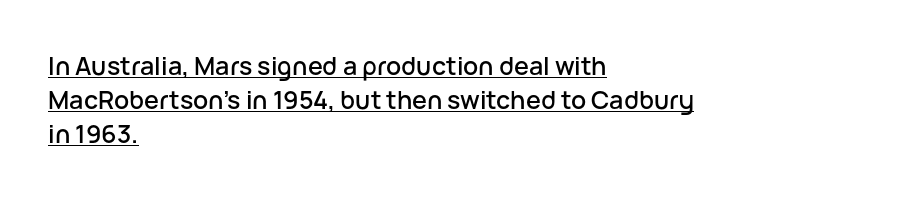
The lines sit at an ordinary, default distance from one another. The typesetter has applied underlining to the passage shown. This sample uses an upright cut, with every glyph sitting square on the baseline. Casual observation: everything's shoved over to the left. The letterforms sit shoulder to shoulder at normal distance.
